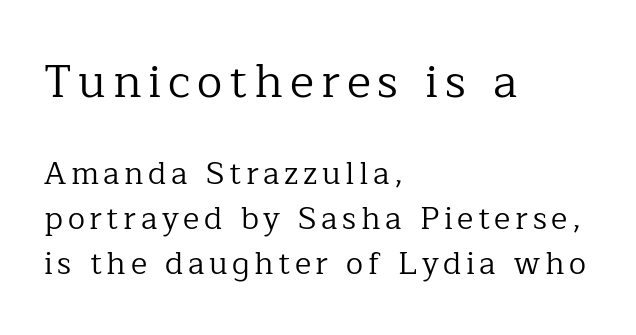
Q: Is the text bold? A: No.
Q: Is the text italic (slanted)? A: No, it is upright.
Q: Is the typeface a serif or a sans-serif typeface? A: Serif.
Q: Is the text underlined? A: No.
Q: How is the paragraph aligned? A: Left-aligned.
Q: Is the spacing between lines tight, normal or loose? A: Normal.
Q: Which block of text is set in a larger size, the first (top) or the second (bottom)? A: The first (top) one.
Q: Width (condensed, normal, or wide)? A: Normal.
Q: Stroke contrast? A: Low.
Q: x-height? A: Medium.
Q: Monospaced? A: No.
